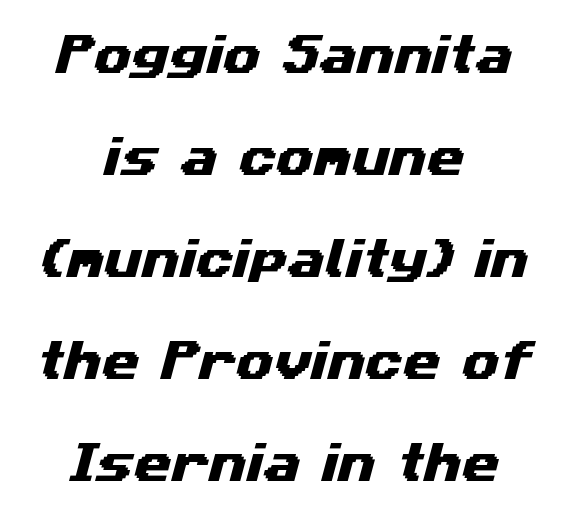
Q: Is the typeface a serif or a sans-serif typeface? A: Sans-serif.
Q: Is the text underlined? A: No.
Q: How is the paragraph aligned? A: Centered.
Q: Is the spacing between letters normal or unusually wide? A: Normal.
Q: Is the spacing between lines tight, normal or loose? A: Loose.
Q: Width (condensed, normal, or wide)? A: Wide.
Q: Stroke contrast? A: Medium.
Q: x-height? A: Medium.
Q: Monospaced? A: No.
